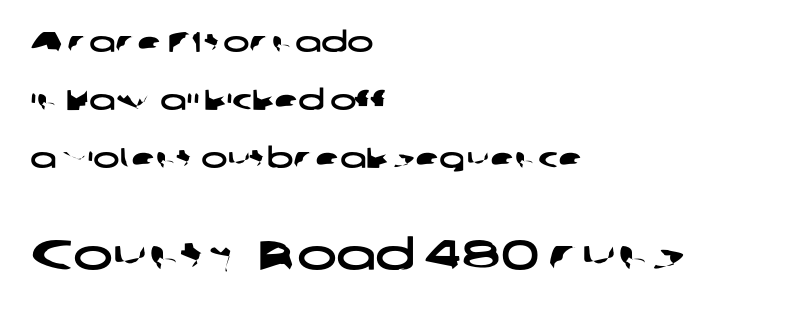
Q: Is the typeface a serif or a sans-serif typeface? A: Sans-serif.
Q: Is the text underlined? A: No.
Q: How is the paragraph aligned? A: Left-aligned.
Q: Is the spacing between letters normal or unusually wide? A: Normal.
Q: Is the spacing between lines tight, normal or loose? A: Loose.
Q: Which block of text is set in a larger size, the first (top) or the second (bottom)? A: The second (bottom) one.
Q: Width (condensed, normal, or wide)? A: Wide.
Q: Stroke contrast? A: Low.
Q: x-height? A: Medium.
Q: Monospaced? A: No.
